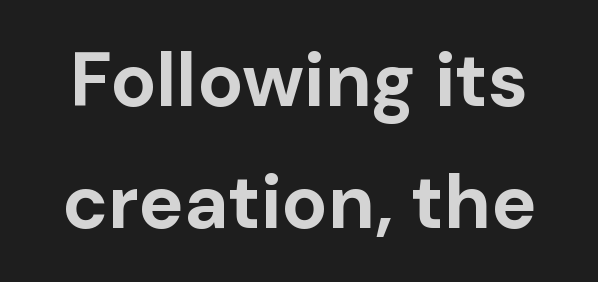
The image shows 76 px bold sans-serif type, upright; set normal line spacing (1.6x), normal letter spacing, not underlined; low stroke contrast and a medium x-height.
